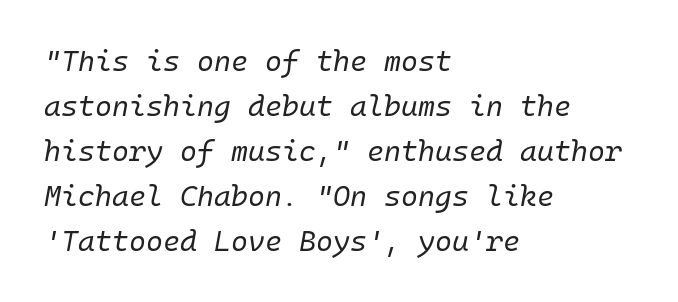
{"italic": "yes", "lean": "right", "slant_degrees": 10, "bold": "no", "weight": "regular", "width": "normal", "stroke_contrast": "low", "x_height": "medium", "underline": "no", "align": "left", "line_spacing": "normal", "line_spacing_ratio": 1.55, "letter_spacing": "normal", "letter_spacing_em": 0.0, "glyph_px": 29}
